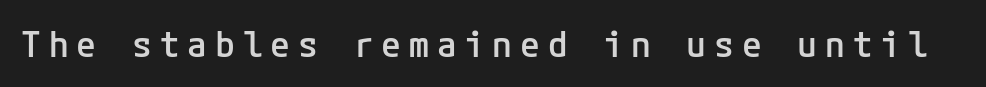
{"serif": "no", "italic": "no", "bold": "semi", "weight": "semibold", "width": "normal", "stroke_contrast": "low", "x_height": "medium", "underline": "no", "letter_spacing": "wide", "letter_spacing_em": 0.22, "glyph_px": 36}
